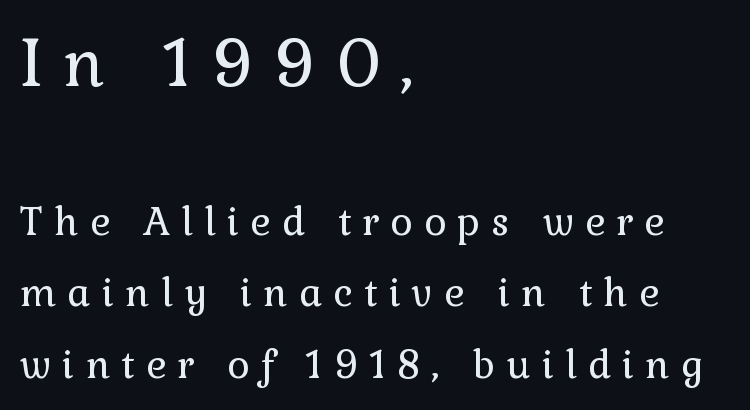
Where is the straight margin? On the left. A typesetter would call this heavily tracked-out type. Descenders hang freely into open space. Do the letters lean? They stand straight. Weight: regular or lighter. Bigger letters appear in the top chunk; the bottom chunk is reduced.
